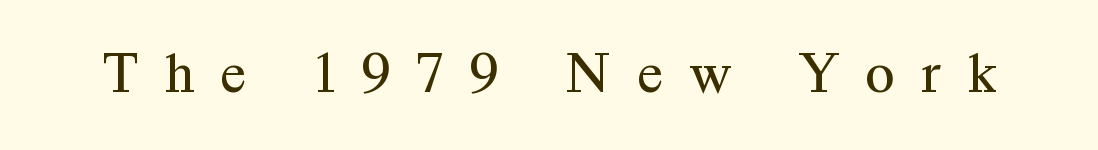
The image shows 59 px regular-weight serif type, upright; set unusually wide letter spacing (+0.45 em), not underlined; medium stroke contrast and a medium x-height.
